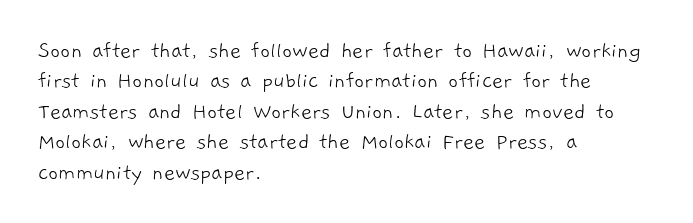
{"bold": "no", "underline": "no", "align": "left", "line_spacing": "normal", "line_spacing_ratio": 1.27, "letter_spacing": "normal", "letter_spacing_em": 0.0, "glyph_px": 24}
